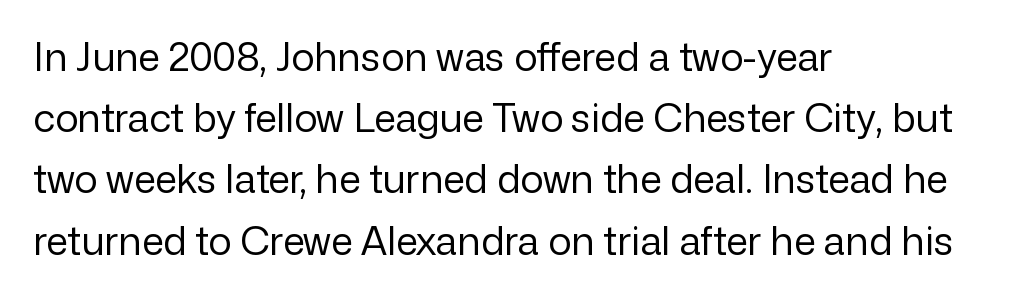
The image shows 39 px regular-weight sans-serif type, upright; set left-aligned, normal line spacing (1.57x), normal letter spacing, not underlined; low stroke contrast and a medium x-height.
